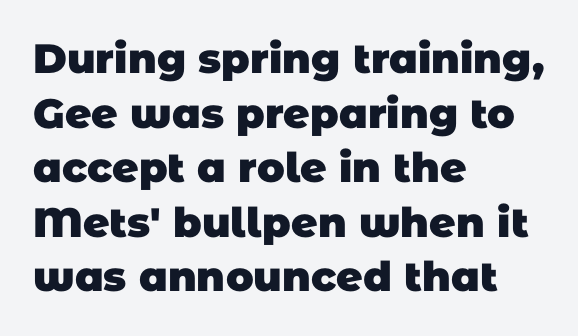
Q: Is the text bold? A: Yes.
Q: Is the typeface a serif or a sans-serif typeface? A: Sans-serif.
Q: Is the text underlined? A: No.
Q: How is the paragraph aligned? A: Left-aligned.
Q: Is the spacing between letters normal or unusually wide? A: Normal.
Q: Is the spacing between lines tight, normal or loose? A: Normal.
Q: Width (condensed, normal, or wide)? A: Normal.
Q: Stroke contrast? A: Low.
Q: x-height? A: Large.
Q: Monospaced? A: No.
